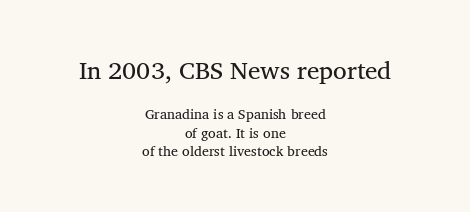
{"underline": "no", "align": "center", "line_spacing": "normal", "line_spacing_ratio": 1.3, "letter_spacing": "normal", "letter_spacing_em": 0.0, "larger_block": "first", "size_ratio": 1.79, "glyph_px": 25}
